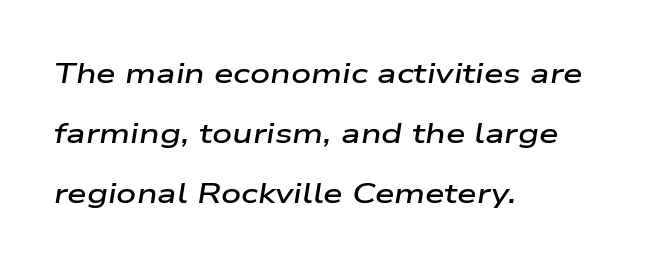
Q: Is the text bold? A: Semi-bold.
Q: Is the text italic (slanted)? A: Yes, it leans right by about 9 degrees.
Q: Is the text underlined? A: No.
Q: How is the paragraph aligned? A: Left-aligned.
Q: Is the spacing between letters normal or unusually wide? A: Normal.
Q: Is the spacing between lines tight, normal or loose? A: Loose.
Q: Width (condensed, normal, or wide)? A: Wide.
Q: Stroke contrast? A: Low.
Q: x-height? A: Medium.
Q: Monospaced? A: No.
